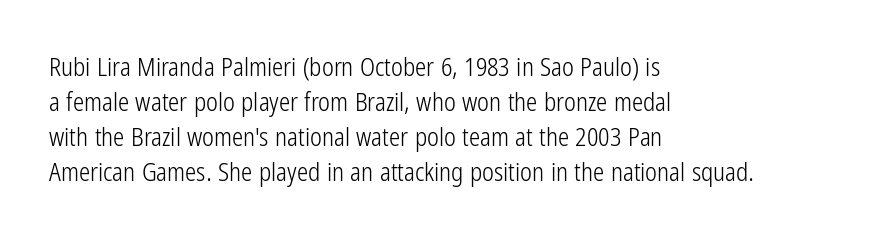
The image shows 25 px text type, upright; set left-aligned, normal line spacing (1.4x), normal letter spacing, not underlined.
